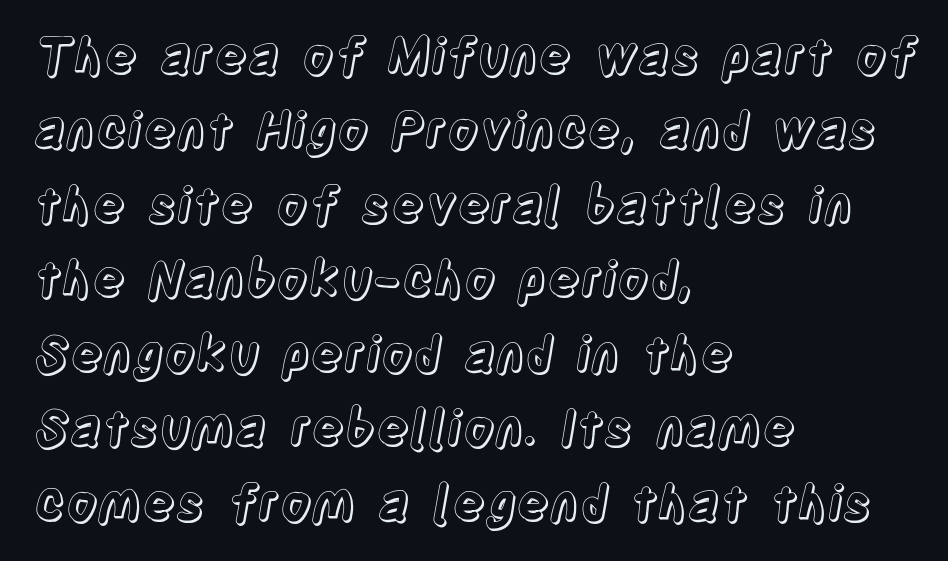
Q: Is the text italic (slanted)? A: Yes.
Q: Is the text underlined? A: No.
Q: How is the paragraph aligned? A: Left-aligned.
Q: Is the spacing between letters normal or unusually wide? A: Normal.
Q: Is the spacing between lines tight, normal or loose? A: Normal.
Q: Width (condensed, normal, or wide)? A: Condensed.
Q: x-height? A: Large.
Q: Monospaced? A: No.
